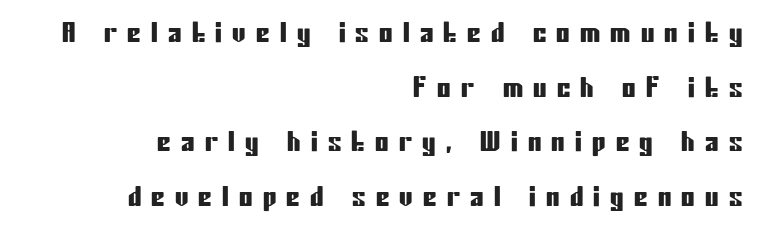
{"italic": "no", "underline": "no", "align": "right", "line_spacing": "loose", "line_spacing_ratio": 2.02, "letter_spacing": "wide", "letter_spacing_em": 0.38, "glyph_px": 27}
